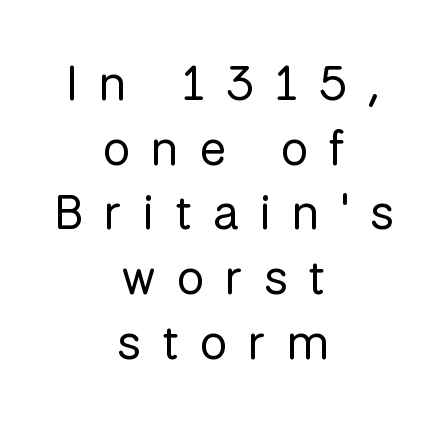
{"serif": "no", "italic": "no", "bold": "no", "weight": "regular", "width": "normal", "stroke_contrast": "low", "x_height": "medium", "monospaced": "no", "underline": "no", "align": "center", "line_spacing": "normal", "line_spacing_ratio": 1.32, "letter_spacing": "wide", "letter_spacing_em": 0.43, "glyph_px": 49}
